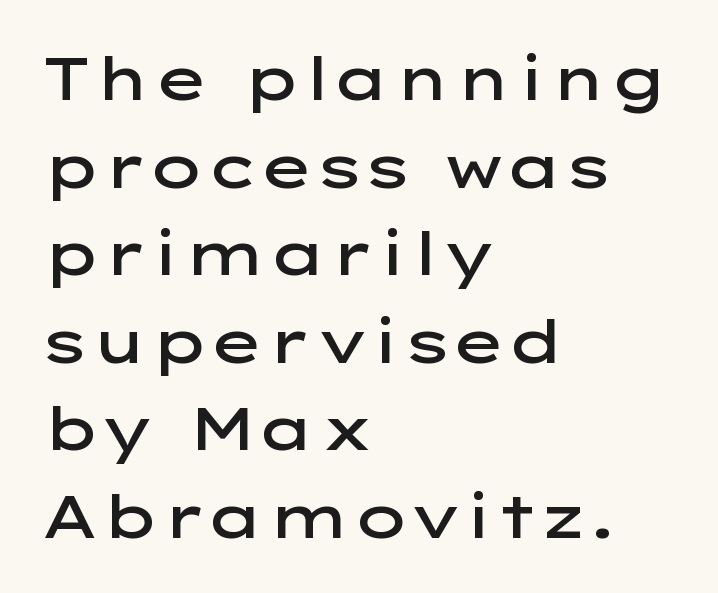
Serifs: no, the terminals of the letterforms are clean. In CSS terms this would be text-align: left. The passage shown is semibold, sitting just below true bold. Vertically, the passage feels balanced, rows spaced as you'd expect.
